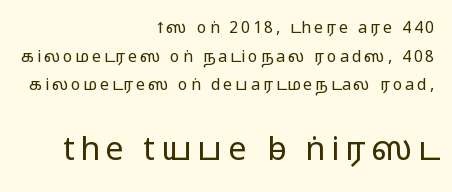
Q: Is the text italic (slanted)? A: No, it is upright.
Q: Is the typeface a serif or a sans-serif typeface? A: Sans-serif.
Q: Is the text underlined? A: No.
Q: How is the paragraph aligned? A: Right-aligned.
Q: Which block of text is set in a larger size, the first (top) or the second (bottom)? A: The second (bottom) one.
Q: Width (condensed, normal, or wide)? A: Wide.
Q: Stroke contrast? A: Medium.
Q: Monospaced? A: No.
